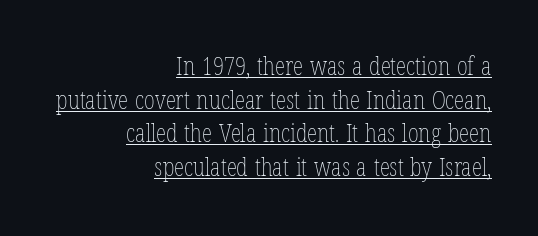
{"italic": "no", "bold": "no", "underline": "yes", "align": "right", "line_spacing": "normal", "line_spacing_ratio": 1.29, "letter_spacing": "normal", "letter_spacing_em": 0.0, "glyph_px": 26}
